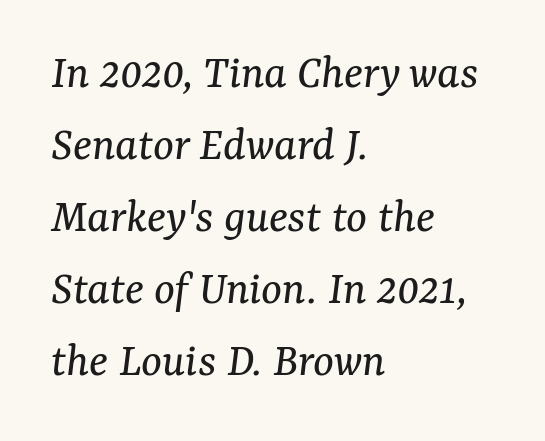
{"serif": "yes", "italic": "yes", "lean": "right", "slant_degrees": 7, "bold": "no", "weight": "regular", "width": "normal", "stroke_contrast": "medium", "x_height": "medium", "monospaced": "no", "underline": "no", "align": "left", "line_spacing": "normal", "line_spacing_ratio": 1.47, "letter_spacing": "normal", "letter_spacing_em": 0.0, "glyph_px": 49}
